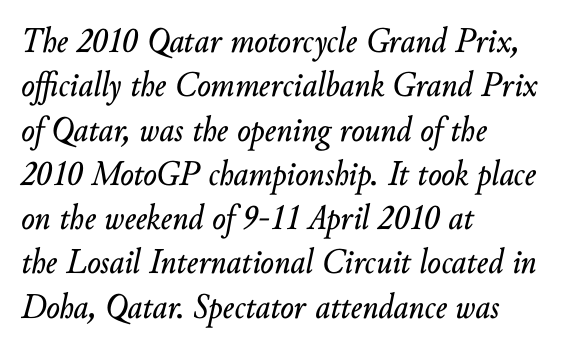
{"italic": "yes", "lean": "right", "slant_degrees": 10, "width": "normal", "stroke_contrast": "low", "x_height": "small", "monospaced": "no", "underline": "no", "align": "left", "line_spacing_ratio": 1.23, "letter_spacing": "normal", "letter_spacing_em": 0.0, "glyph_px": 36}
